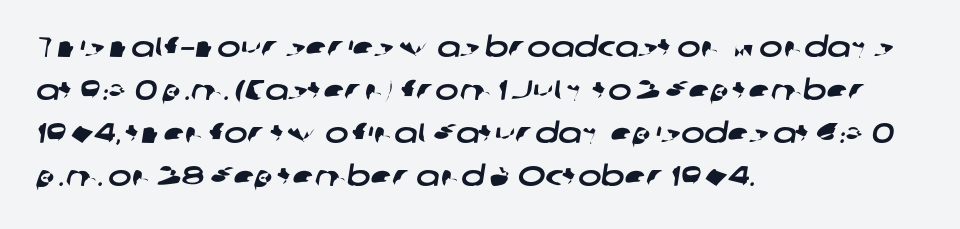
{"serif": "no", "width": "wide", "stroke_contrast": "low", "x_height": "medium", "monospaced": "no", "underline": "no", "align": "left", "line_spacing": "normal", "line_spacing_ratio": 1.54, "letter_spacing": "normal", "letter_spacing_em": 0.0, "glyph_px": 28}
